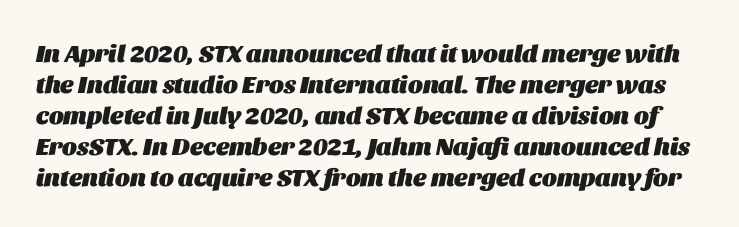
{"italic": "yes", "lean": "right", "slant_degrees": 11, "bold": "yes", "underline": "no", "line_spacing_ratio": 1.24, "letter_spacing": "normal", "letter_spacing_em": 0.0, "glyph_px": 25}
